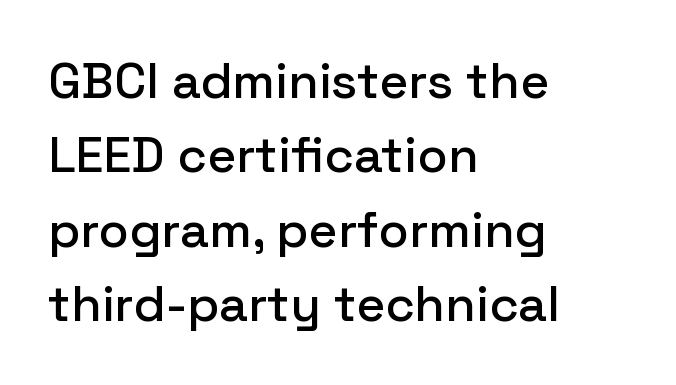
The image shows 50 px sans-serif type, upright; set left-aligned, normal line spacing (1.49x), normal letter spacing, not underlined; low stroke contrast and a medium x-height.
